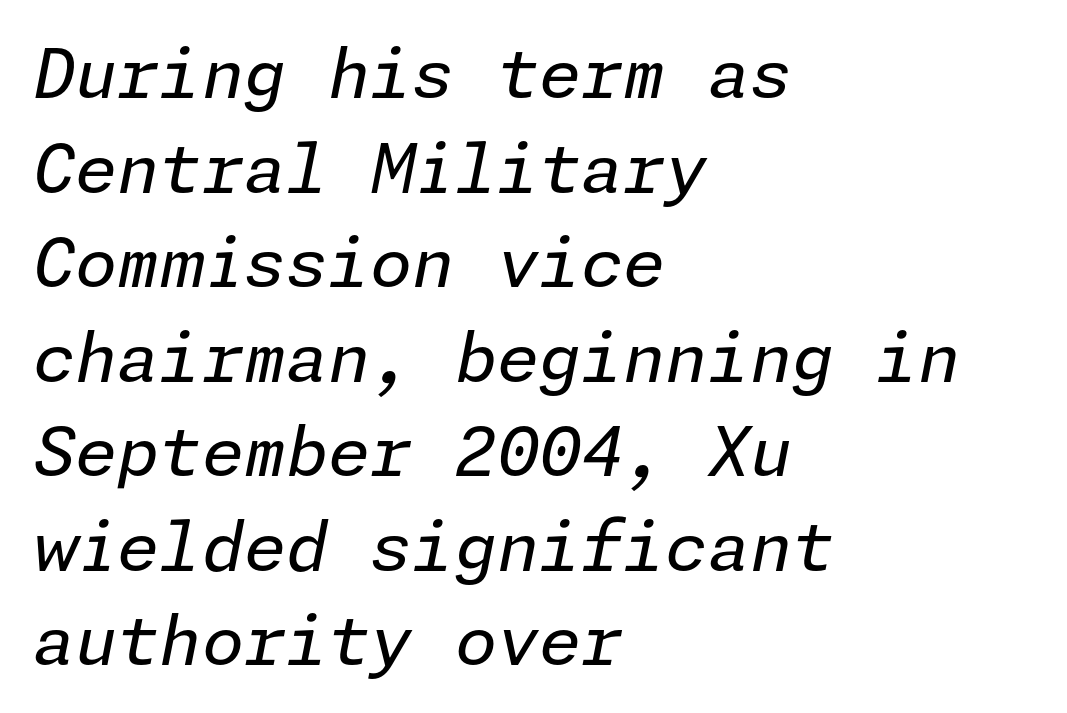
{"italic": "yes", "lean": "right", "slant_degrees": 11, "bold": "no", "weight": "regular", "width": "normal", "stroke_contrast": "low", "x_height": "medium", "underline": "no", "align": "left", "line_spacing": "normal", "line_spacing_ratio": 1.39, "letter_spacing": "normal", "letter_spacing_em": 0.0, "glyph_px": 68}
